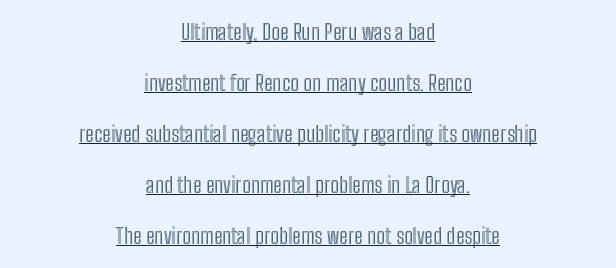
The image shows 22 px text type, upright; set centered, loose line spacing (2.32x), normal letter spacing, underlined.
